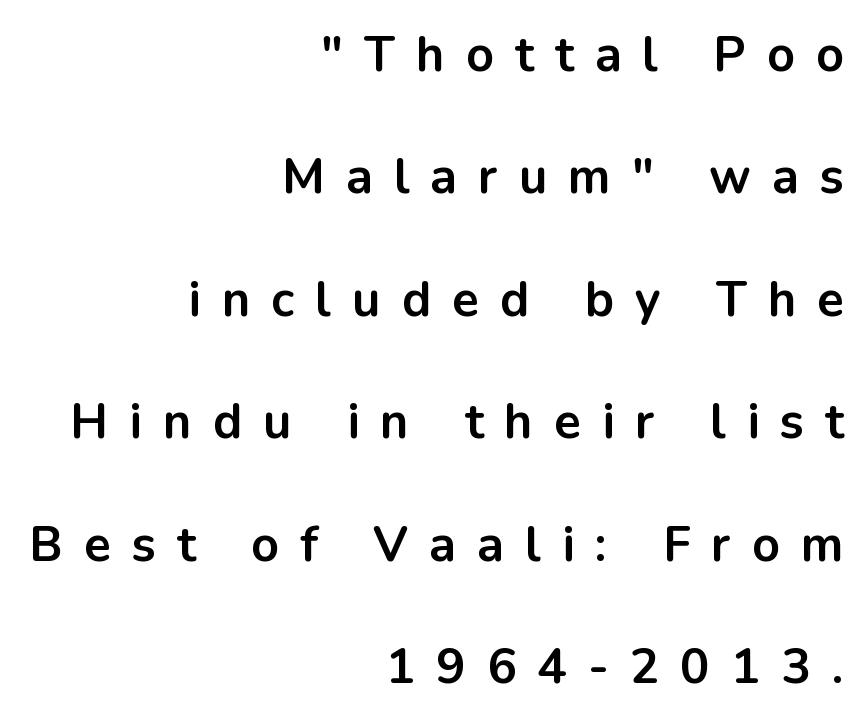
Q: Is the text bold? A: Yes.
Q: Is the text italic (slanted)? A: No, it is upright.
Q: Is the typeface a serif or a sans-serif typeface? A: Sans-serif.
Q: Is the text underlined? A: No.
Q: How is the paragraph aligned? A: Right-aligned.
Q: Is the spacing between letters normal or unusually wide? A: Unusually wide.
Q: Is the spacing between lines tight, normal or loose? A: Loose.
Q: Width (condensed, normal, or wide)? A: Normal.
Q: Stroke contrast? A: Low.
Q: x-height? A: Medium.
Q: Monospaced? A: No.
